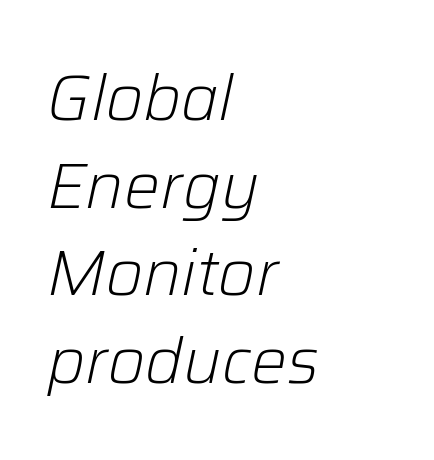
Q: Is the text bold? A: No.
Q: Is the text italic (slanted)? A: Yes, it leans right by about 12 degrees.
Q: Is the text underlined? A: No.
Q: How is the paragraph aligned? A: Left-aligned.
Q: Is the spacing between letters normal or unusually wide? A: Normal.
Q: Is the spacing between lines tight, normal or loose? A: Normal.
Q: Width (condensed, normal, or wide)? A: Normal.
Q: Stroke contrast? A: Low.
Q: x-height? A: Medium.
Q: Monospaced? A: No.
